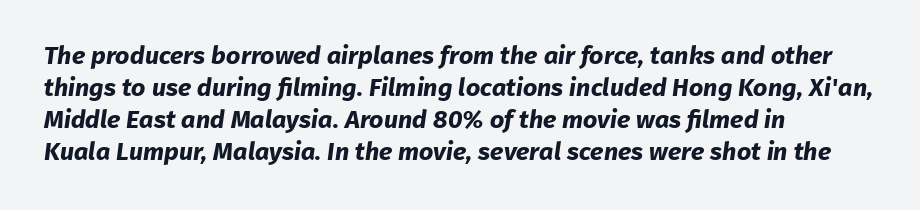
How are the letters spaced? Ordinarily, with no added tracking. Just letters on the line, the space beneath them empty. Compared with an ordinary text face, these strokes are far heavier — a full bold. All the whitespace from short lines collects on the right.
